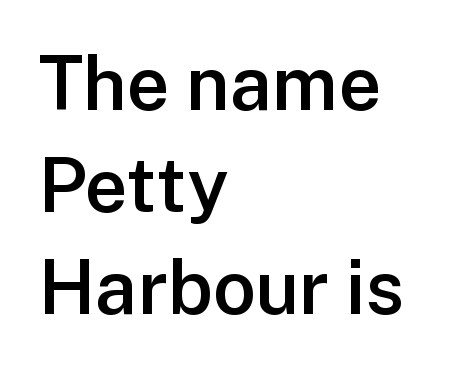
{"serif": "no", "italic": "no", "bold": "semi", "weight": "semibold", "width": "normal", "stroke_contrast": "low", "x_height": "medium", "monospaced": "no", "underline": "no", "align": "left", "line_spacing": "normal", "line_spacing_ratio": 1.36, "letter_spacing": "normal", "letter_spacing_em": 0.0, "glyph_px": 75}
